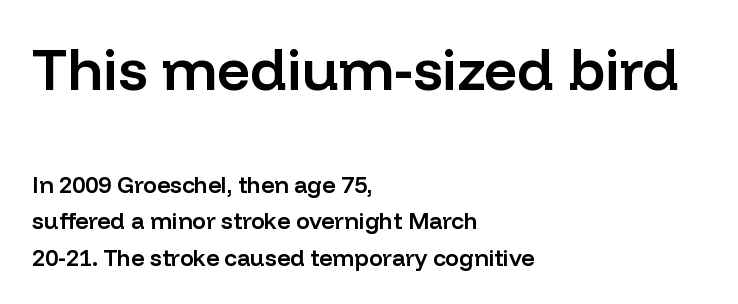
The image shows 58 px semibold sans-serif type, upright; set left-aligned, normal line spacing (1.58x), normal letter spacing, not underlined; the first (top) block is 2.52x larger; low stroke contrast and a medium x-height.
